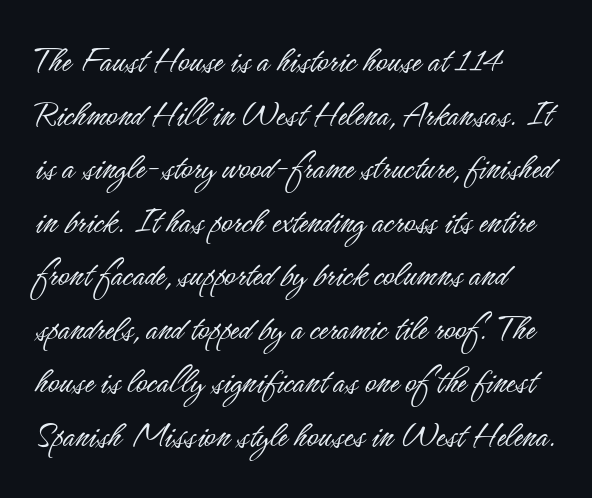
{"serif": "no", "bold": "no", "weight": "light", "width": "condensed", "stroke_contrast": "low", "x_height": "small", "monospaced": "no", "underline": "no", "align": "left", "line_spacing": "normal", "line_spacing_ratio": 1.41, "letter_spacing": "normal", "letter_spacing_em": 0.0, "glyph_px": 38}
